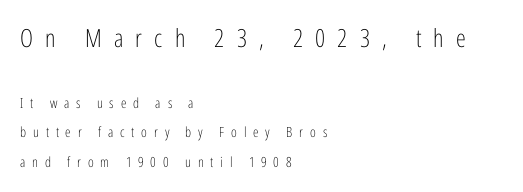
Q: Is the text bold? A: No.
Q: Is the text italic (slanted)? A: No, it is upright.
Q: Is the text underlined? A: No.
Q: How is the paragraph aligned? A: Left-aligned.
Q: Is the spacing between letters normal or unusually wide? A: Unusually wide.
Q: Is the spacing between lines tight, normal or loose? A: Loose.
Q: Which block of text is set in a larger size, the first (top) or the second (bottom)? A: The first (top) one.
